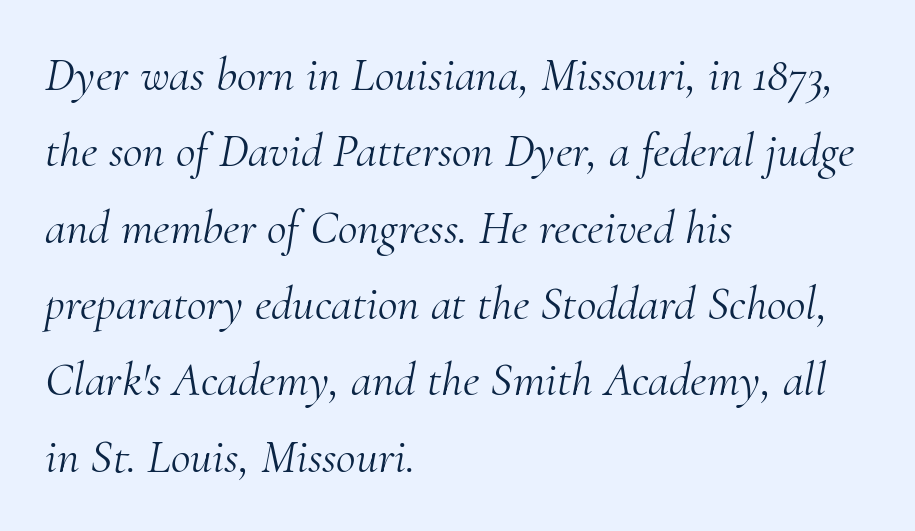
The image shows 48 px light serif type, italic (leaning right); set left-aligned, normal line spacing (1.59x), normal letter spacing, not underlined; medium stroke contrast and a small x-height.
